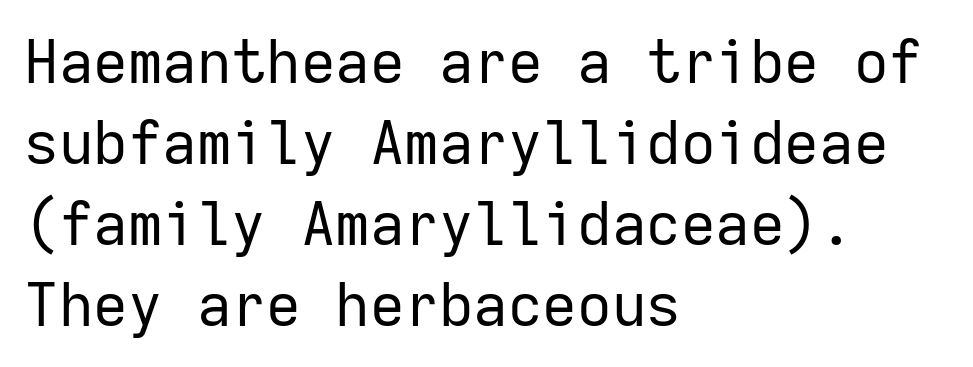
Q: Is the text bold? A: No.
Q: Is the text italic (slanted)? A: No, it is upright.
Q: Is the typeface a serif or a sans-serif typeface? A: Sans-serif.
Q: Is the text underlined? A: No.
Q: How is the paragraph aligned? A: Left-aligned.
Q: Is the spacing between letters normal or unusually wide? A: Normal.
Q: Is the spacing between lines tight, normal or loose? A: Normal.
Q: Width (condensed, normal, or wide)? A: Normal.
Q: Stroke contrast? A: Low.
Q: x-height? A: Medium.
Q: Monospaced? A: Yes.
